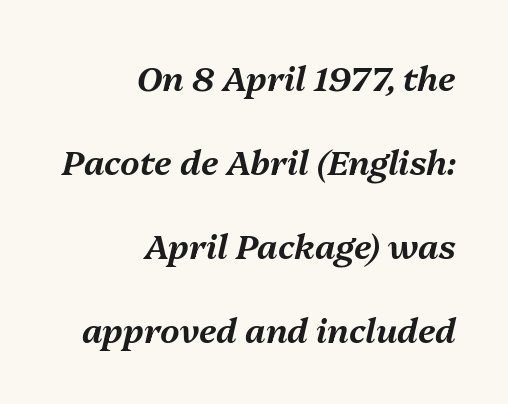
Q: Is the text italic (slanted)? A: Yes, it leans right by about 13 degrees.
Q: Is the text underlined? A: No.
Q: How is the paragraph aligned? A: Right-aligned.
Q: Is the spacing between letters normal or unusually wide? A: Normal.
Q: Is the spacing between lines tight, normal or loose? A: Loose.
Q: Width (condensed, normal, or wide)? A: Normal.
Q: Stroke contrast? A: Medium.
Q: x-height? A: Medium.
Q: Monospaced? A: No.
